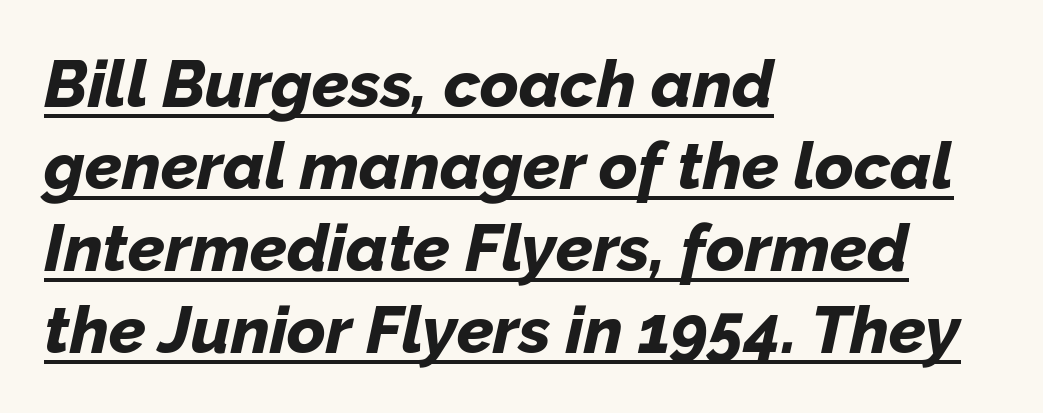
The ragged edge is on the right, which tells us the setting is flush left. Compared with ordinary roman type, these characters are visibly tilted. This is underlined copy, the kind a proofreader might mark for attention. Proportional: the letters do not fall into vertical columns.
